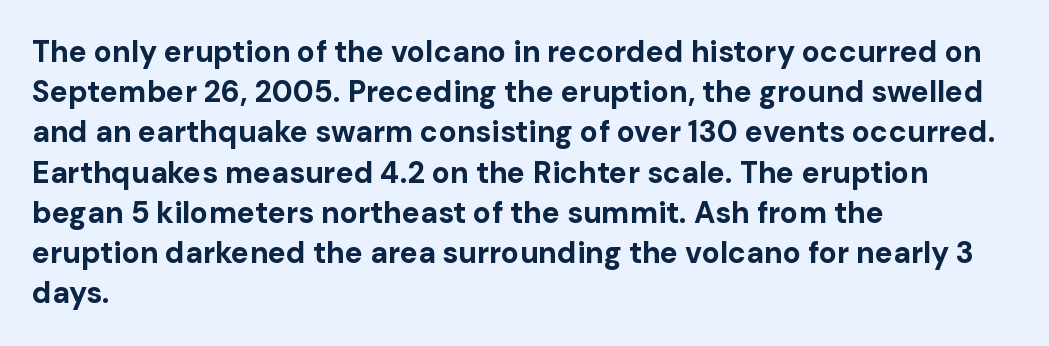
The typesetter chose a ragged-right arrangement here. You'd pick this weight for a headline — it's a proper bold. Decoration check: the copy has no underline. In terms of leading, this rendering sits right in the middle. The letters sit at their default tracking, neither squeezed nor spread. Proportional: the letters do not fall into vertical columns.
